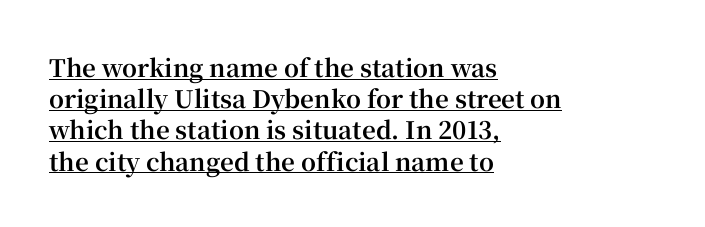
{"italic": "no", "bold": "yes", "underline": "yes", "align": "left", "line_spacing": "normal", "line_spacing_ratio": 1.3, "letter_spacing": "normal", "letter_spacing_em": 0.0, "glyph_px": 24}
